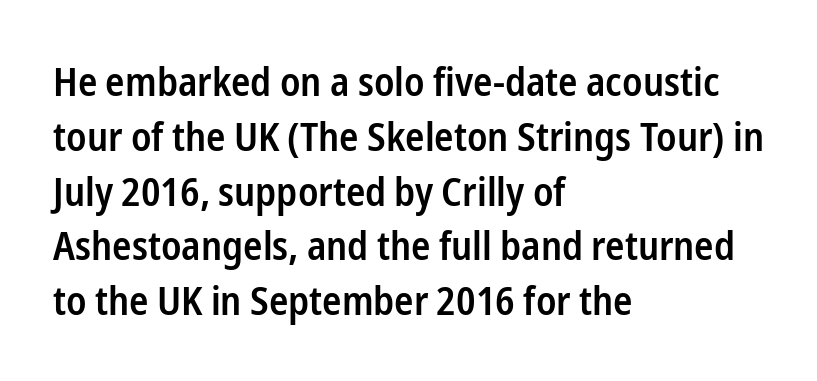
The image shows 40 px semibold, condensed sans-serif type, upright; set left-aligned, normal line spacing (1.37x), normal letter spacing, not underlined; low stroke contrast and a medium x-height.
